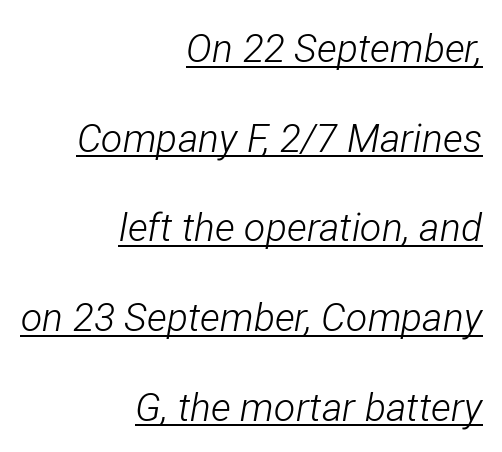
The tracking reads as untouched default to a designer's eye. The font is comparable to plain body text, perhaps lighter. The letters advance in unequal steps, a hallmark of proportional type. When letters slant like this, we call the style italic.
